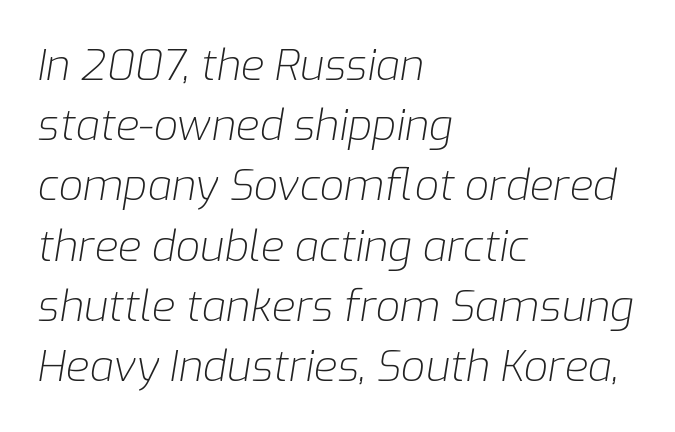
Weight: in the light-to-regular range. Looks like regular typesetting: each glyph gets only the width it needs. The text block is weighted toward the left margin, trailing off unevenly rightward. An italicized treatment has been applied to the whole sample.
